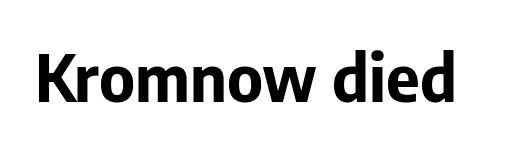
The image shows 65 px bold sans-serif type, upright; set normal letter spacing, not underlined; low stroke contrast and a medium x-height.
